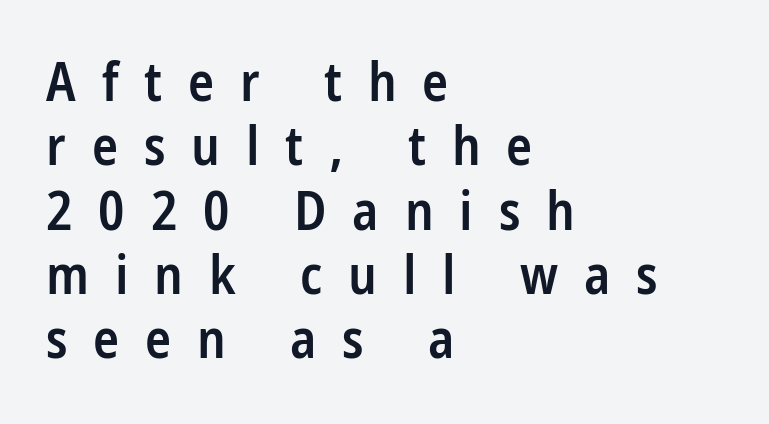
The image shows 54 px semibold, condensed sans-serif type, upright; set left-aligned, line spacing 1.19x, unusually wide letter spacing (+0.48 em), not underlined; low stroke contrast and a medium x-height.
